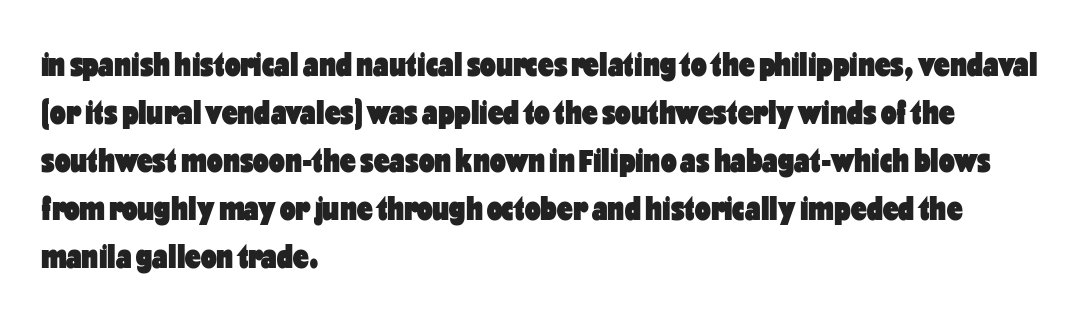
The image shows 35 px heavy, condensed sans-serif type, upright; set left-aligned, normal line spacing (1.37x), normal letter spacing, not underlined; low stroke contrast and a medium x-height.
